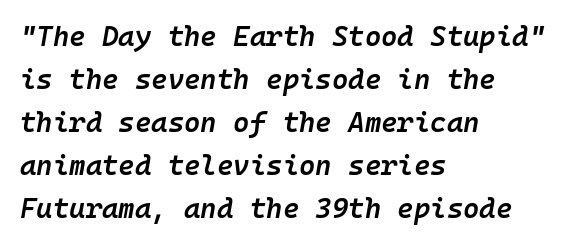
The image shows 28 px semibold type, italic (leaning right), monospaced; set left-aligned, normal line spacing (1.54x), normal letter spacing, not underlined; low stroke contrast and a medium x-height.
